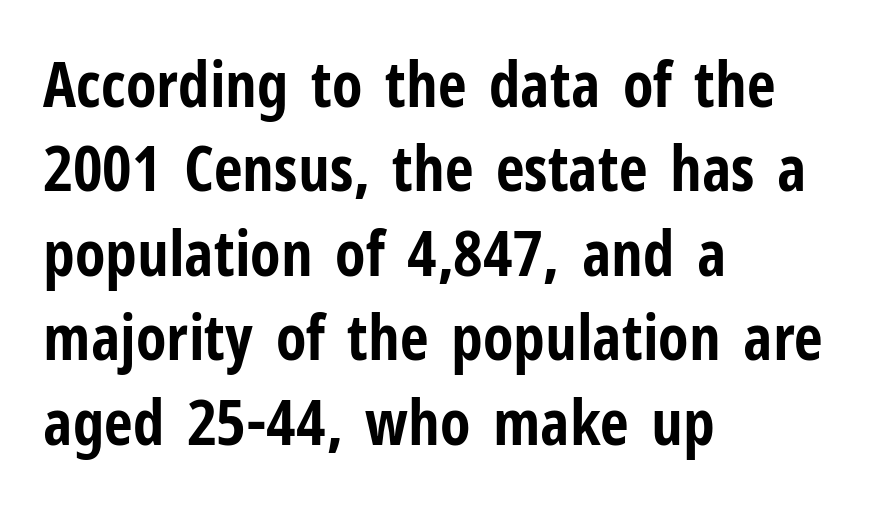
{"serif": "no", "italic": "no", "bold": "yes", "weight": "bold", "width": "condensed", "stroke_contrast": "low", "x_height": "medium", "monospaced": "no", "underline": "no", "align": "left", "line_spacing": "normal", "line_spacing_ratio": 1.34, "letter_spacing": "normal", "letter_spacing_em": 0.0, "glyph_px": 63}
